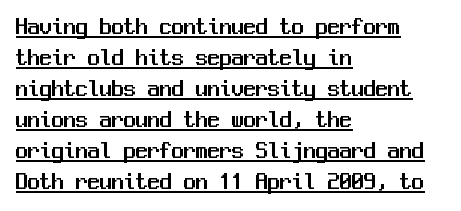
You could call the tracking neutral — neither tight nor loose. Interline gaps are of average width in this sample. Posture: vertical. If you drew a ruler down the left edge, every line would touch it. Every word sits above its own underline.
